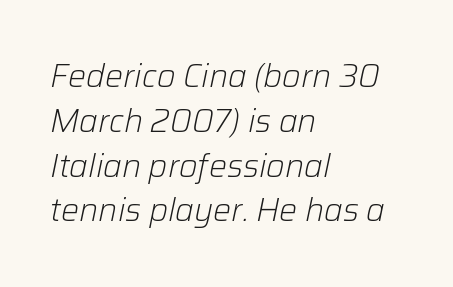
{"italic": "yes", "lean": "right", "slant_degrees": 12, "bold": "no", "weight": "light", "width": "normal", "stroke_contrast": "low", "x_height": "medium", "monospaced": "no", "underline": "no", "align": "left", "line_spacing": "normal", "line_spacing_ratio": 1.4, "letter_spacing": "normal", "letter_spacing_em": 0.0, "glyph_px": 32}
